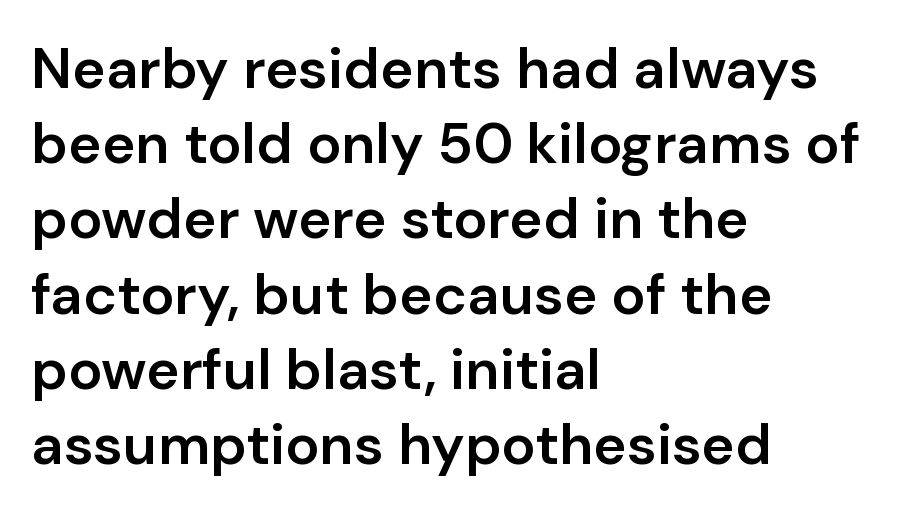
Grotesque or geometric, the face here clearly has no serifs. Each word holds together tightly as a unit, with standard inter-letter gaps. Do the characters align in a grid? No, the font is proportional. What weight is shown? A semibold, between regular and bold. Check the space under the baseline: it is left empty.
